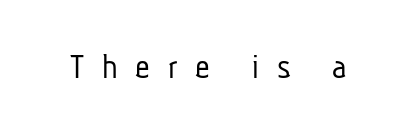
Short note: letters widely spaced. Unlike a traditional serif, this face leaves its strokes unadorned. Each stroke keeps to a modest, everyday thickness or less. The baseline area is clear. Character widths vary here, with narrow letters taking less room than wide ones.
